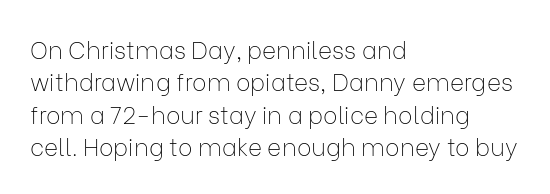
{"italic": "no", "bold": "no", "underline": "no", "align": "left", "line_spacing": "normal", "line_spacing_ratio": 1.35, "letter_spacing": "normal", "letter_spacing_em": 0.0, "glyph_px": 24}
